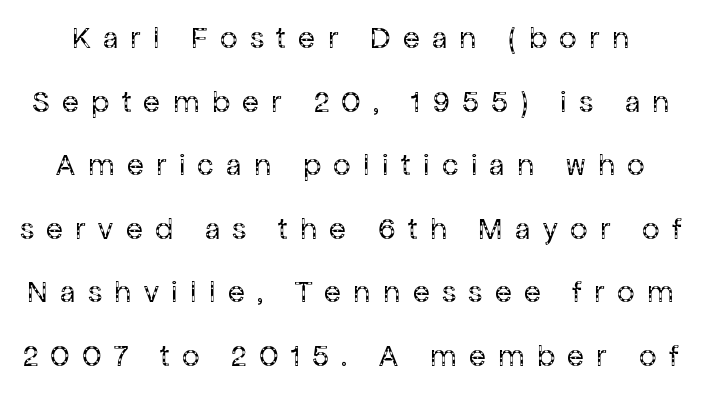
Q: Is the text bold? A: No.
Q: Is the text italic (slanted)? A: No, it is upright.
Q: Is the typeface a serif or a sans-serif typeface? A: Sans-serif.
Q: Is the text underlined? A: No.
Q: Is the spacing between letters normal or unusually wide? A: Unusually wide.
Q: Is the spacing between lines tight, normal or loose? A: Loose.
Q: Width (condensed, normal, or wide)? A: Normal.
Q: Stroke contrast? A: Low.
Q: x-height? A: Medium.
Q: Monospaced? A: No.
